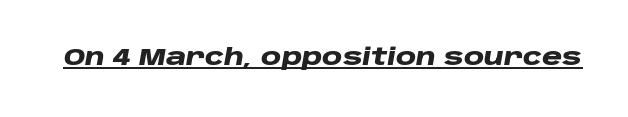
{"italic": "yes", "lean": "right", "slant_degrees": 10, "bold": "yes", "underline": "yes", "letter_spacing": "normal", "letter_spacing_em": 0.0, "glyph_px": 23}
